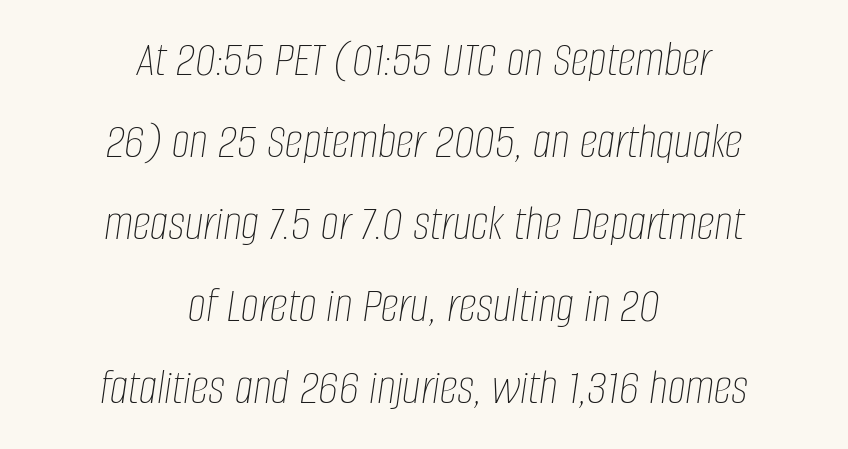
The image shows 51 px thin, condensed type, italic (leaning right); set centered, normal line spacing (1.61x), normal letter spacing, not underlined; low stroke contrast and a large x-height.
